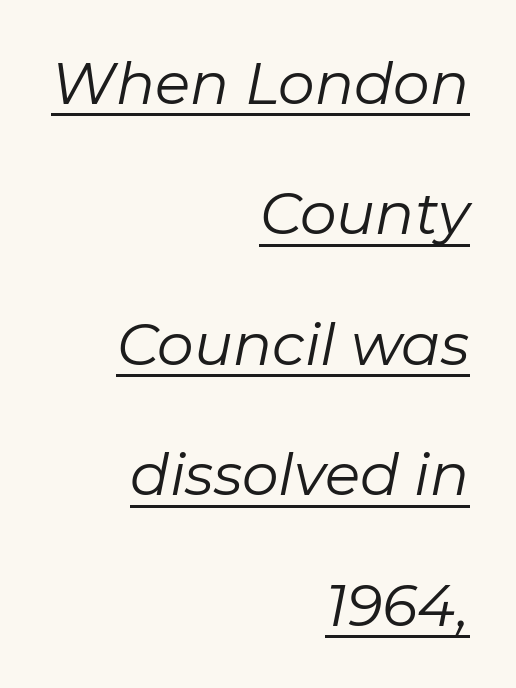
{"italic": "yes", "lean": "right", "slant_degrees": 11, "bold": "no", "weight": "regular", "width": "normal", "stroke_contrast": "low", "x_height": "medium", "monospaced": "no", "underline": "yes", "align": "right", "line_spacing": "loose", "line_spacing_ratio": 2.25, "letter_spacing": "normal", "letter_spacing_em": 0.0, "glyph_px": 58}
